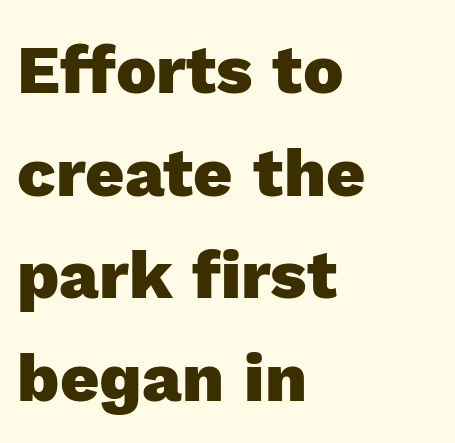
{"serif": "no", "italic": "no", "bold": "yes", "weight": "heavy", "width": "normal", "x_height": "medium", "monospaced": "no", "underline": "no", "align": "left", "line_spacing": "normal", "line_spacing_ratio": 1.51, "letter_spacing": "normal", "letter_spacing_em": 0.0, "glyph_px": 68}
